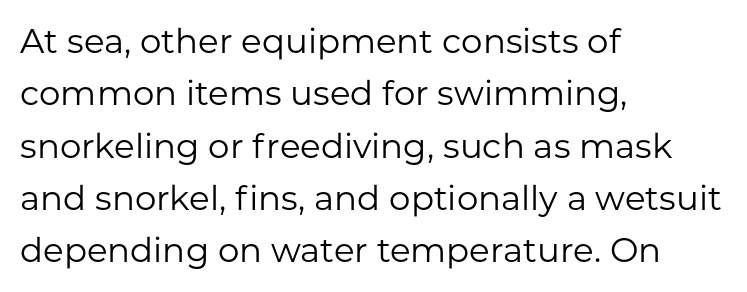
Q: Is the text bold? A: No.
Q: Is the text italic (slanted)? A: No, it is upright.
Q: Is the typeface a serif or a sans-serif typeface? A: Sans-serif.
Q: Is the text underlined? A: No.
Q: How is the paragraph aligned? A: Left-aligned.
Q: Is the spacing between letters normal or unusually wide? A: Normal.
Q: Is the spacing between lines tight, normal or loose? A: Normal.
Q: Width (condensed, normal, or wide)? A: Normal.
Q: Stroke contrast? A: Low.
Q: x-height? A: Medium.
Q: Monospaced? A: No.
